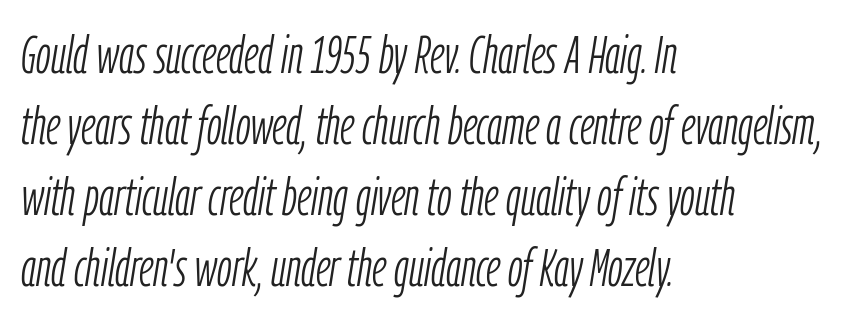
The image shows 53 px light, condensed type, italic (leaning right); set left-aligned, normal line spacing (1.34x), normal letter spacing, not underlined; low stroke contrast and a medium x-height.
